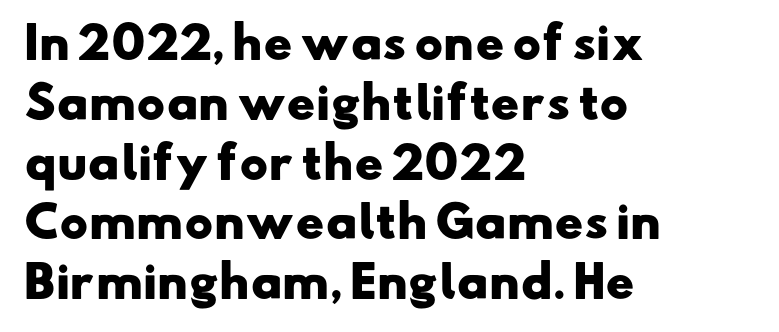
Reading down the block, your eye returns to a fixed left position each line. The rendering uses natural spacing where letterforms have individual widths. Interline gaps are of average width in this sample. A bare baseline throughout the passage.
